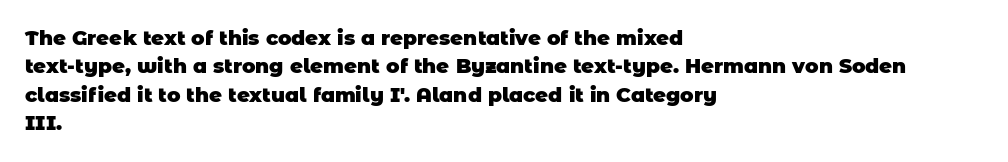
Q: Is the text bold? A: Yes.
Q: Is the text underlined? A: No.
Q: How is the paragraph aligned? A: Left-aligned.
Q: Is the spacing between letters normal or unusually wide? A: Normal.
Q: Is the spacing between lines tight, normal or loose? A: Normal.
